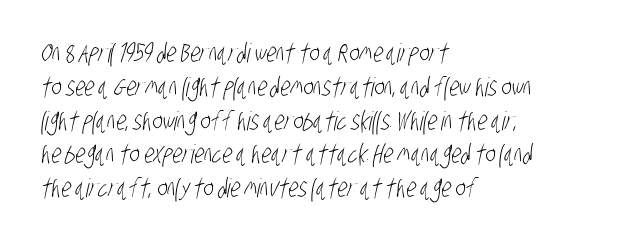
Q: Is the text bold? A: No.
Q: Is the text underlined? A: No.
Q: How is the paragraph aligned? A: Left-aligned.
Q: Is the spacing between letters normal or unusually wide? A: Normal.
Q: Is the spacing between lines tight, normal or loose? A: Normal.
